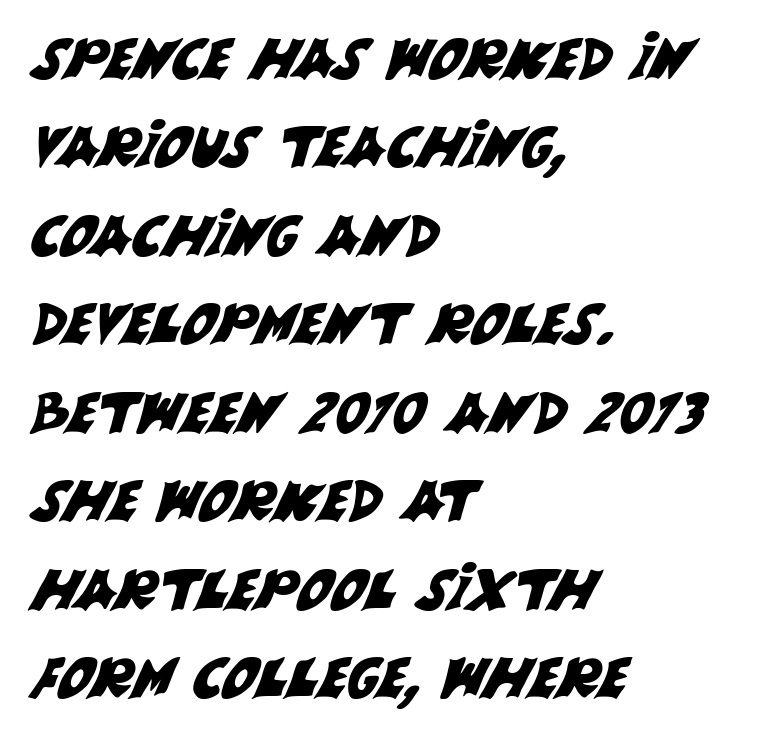
Q: Is the typeface a serif or a sans-serif typeface? A: Sans-serif.
Q: Is the text underlined? A: No.
Q: How is the paragraph aligned? A: Left-aligned.
Q: Is the spacing between letters normal or unusually wide? A: Normal.
Q: Is the spacing between lines tight, normal or loose? A: Normal.
Q: Width (condensed, normal, or wide)? A: Normal.
Q: Stroke contrast? A: Medium.
Q: x-height? A: Large.
Q: Monospaced? A: No.
